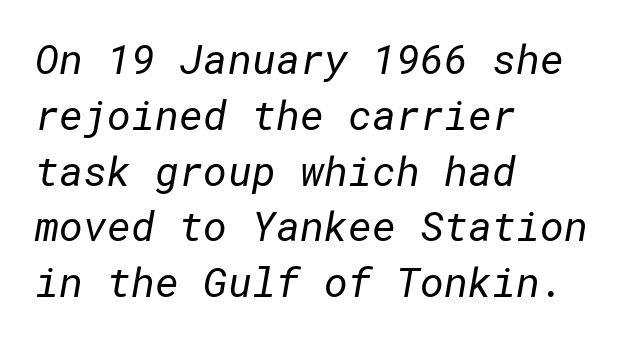
{"serif": "no", "bold": "no", "weight": "regular", "width": "normal", "stroke_contrast": "low", "x_height": "medium", "underline": "no", "align": "left", "line_spacing": "normal", "line_spacing_ratio": 1.36, "letter_spacing": "normal", "letter_spacing_em": 0.0, "glyph_px": 41}
